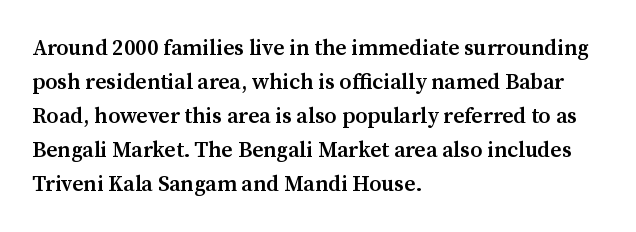
The image shows 22 px text type, upright; set left-aligned, normal line spacing (1.55x), normal letter spacing, not underlined.
